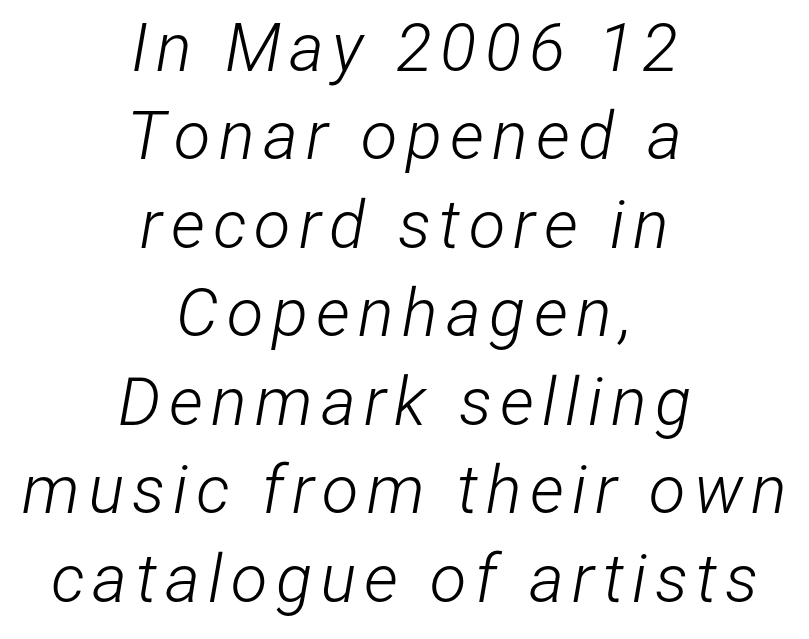
Honestly, there is no underline to notice here at all. The rendering uses natural spacing where letterforms have individual widths. A typesetter would call this leading conventional body-copy spacing. The lines in this sample share a center point and differ in where they start and stop. Stems and bowls with no extra thickness — not bold. When letters slant like this, we call the style italic.
